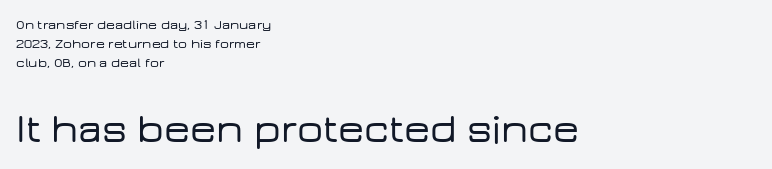
The image shows 41 px wide sans-serif type, upright; set left-aligned, normal line spacing (1.36x), normal letter spacing, not underlined; the second (bottom) block is 2.93x larger; low stroke contrast and a medium x-height.
